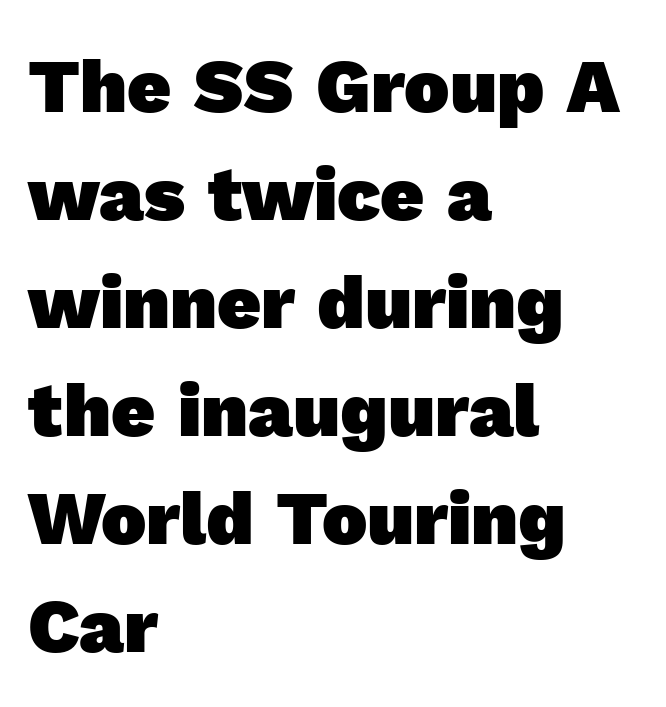
Q: Is the text bold? A: Yes.
Q: Is the typeface a serif or a sans-serif typeface? A: Sans-serif.
Q: Is the text underlined? A: No.
Q: How is the paragraph aligned? A: Left-aligned.
Q: Is the spacing between letters normal or unusually wide? A: Normal.
Q: Is the spacing between lines tight, normal or loose? A: Normal.
Q: Width (condensed, normal, or wide)? A: Normal.
Q: x-height? A: Medium.
Q: Monospaced? A: No.
